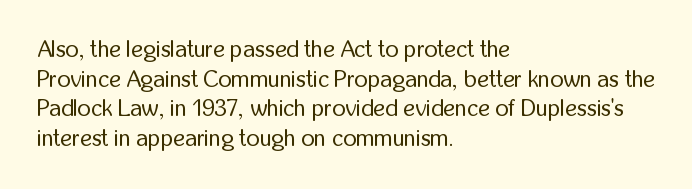
The image shows 23 px text type, upright; set left-aligned, normal line spacing (1.29x), normal letter spacing, not underlined.
